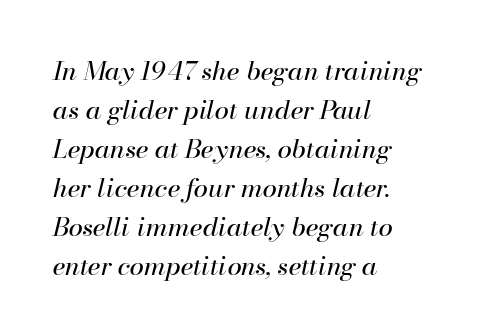
{"italic": "yes", "lean": "right", "slant_degrees": 13, "bold": "no", "underline": "no", "align": "left", "line_spacing": "normal", "line_spacing_ratio": 1.5, "letter_spacing": "normal", "letter_spacing_em": 0.0, "glyph_px": 26}
